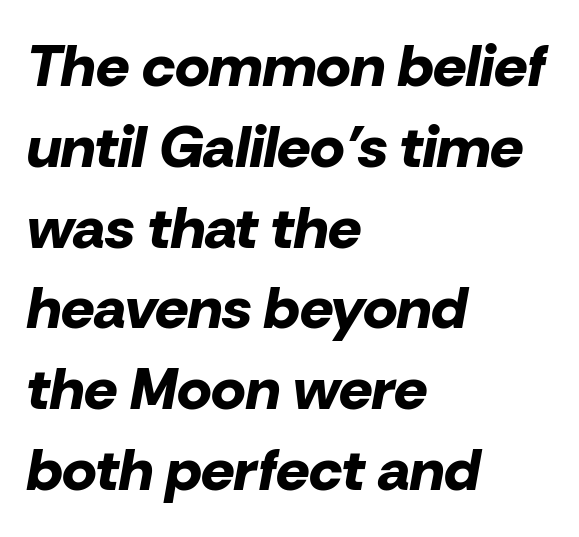
The image shows 59 px bold type, italic (leaning right); set left-aligned, normal line spacing (1.37x), normal letter spacing, not underlined; low stroke contrast and a medium x-height.
